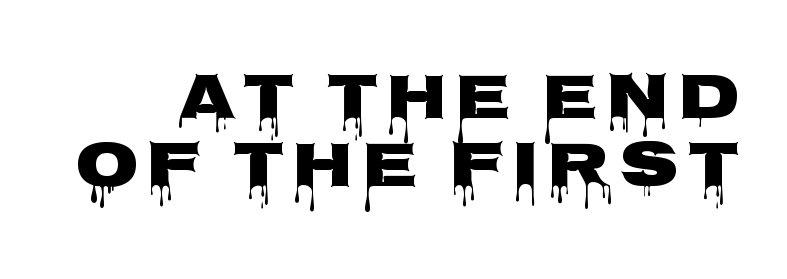
{"serif": "no", "italic": "no", "bold": "yes", "weight": "heavy", "width": "wide", "stroke_contrast": "low", "x_height": "large", "monospaced": "no", "underline": "no", "line_spacing": "tight", "line_spacing_ratio": 1.04, "glyph_px": 65}
